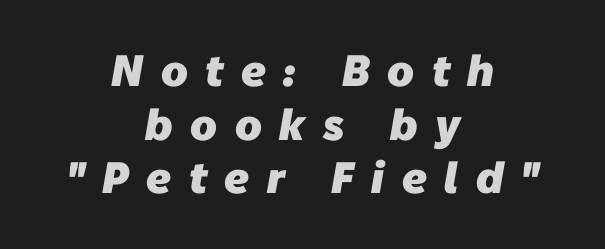
{"serif": "no", "bold": "yes", "weight": "heavy", "width": "normal", "stroke_contrast": "low", "x_height": "medium", "monospaced": "no", "underline": "no", "align": "center", "line_spacing_ratio": 1.22, "letter_spacing": "wide", "letter_spacing_em": 0.4, "glyph_px": 44}
